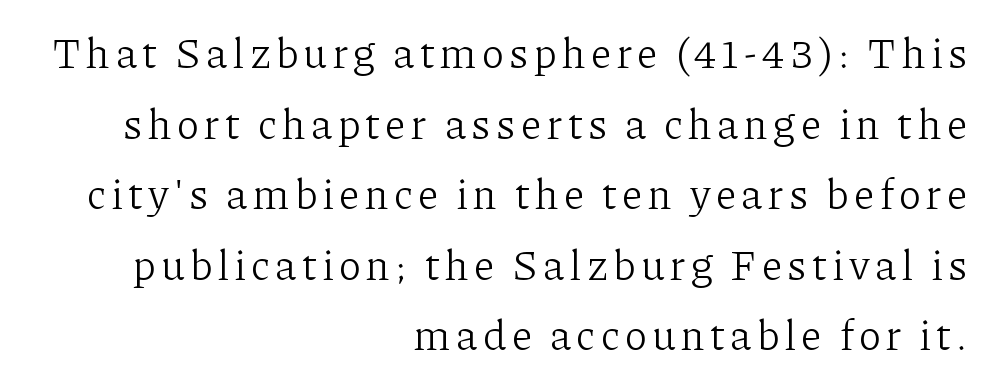
The image shows 42 px light serif type, upright; set right-aligned, normal line spacing (1.68x), not underlined; low stroke contrast and a medium x-height.
